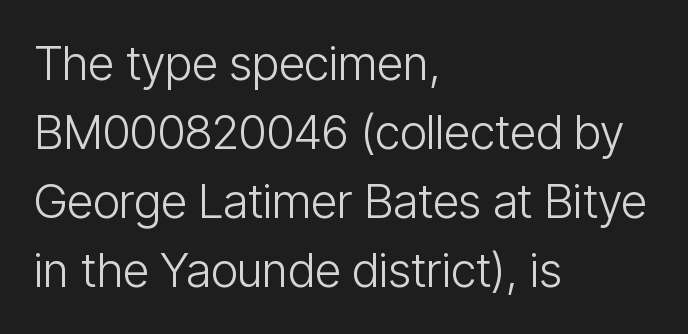
The image shows 47 px light, condensed sans-serif type, upright; set left-aligned, normal line spacing (1.47x), normal letter spacing, not underlined; low stroke contrast and a medium x-height.
